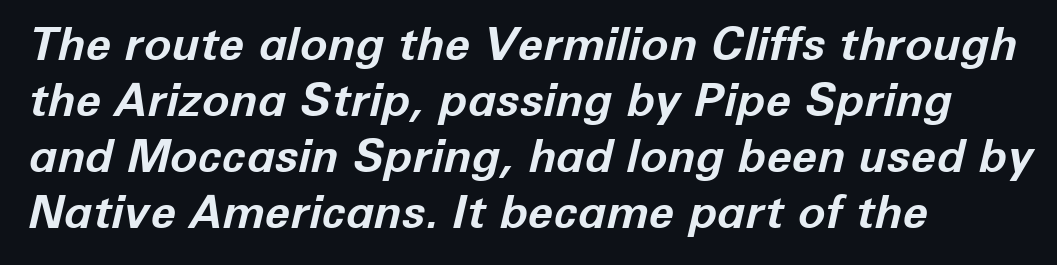
The image shows 46 px bold type, italic (leaning right); set left-aligned, line spacing 1.22x, normal letter spacing, not underlined; low stroke contrast and a medium x-height.
